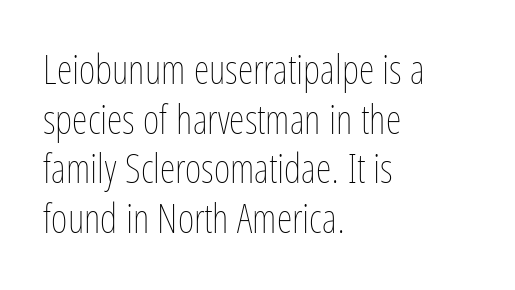
{"italic": "no", "bold": "no", "weight": "thin", "width": "condensed", "stroke_contrast": "low", "x_height": "medium", "monospaced": "no", "underline": "no", "align": "left", "line_spacing_ratio": 1.24, "letter_spacing": "normal", "letter_spacing_em": 0.0, "glyph_px": 40}
